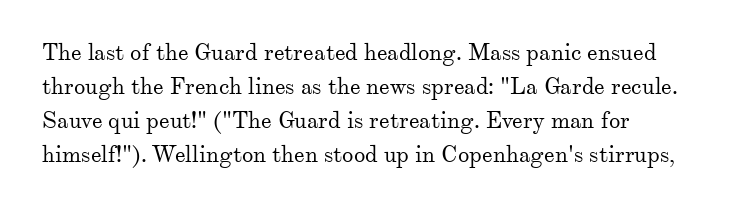
{"italic": "no", "bold": "no", "underline": "no", "line_spacing": "normal", "line_spacing_ratio": 1.48, "letter_spacing": "normal", "letter_spacing_em": 0.0, "glyph_px": 23}
